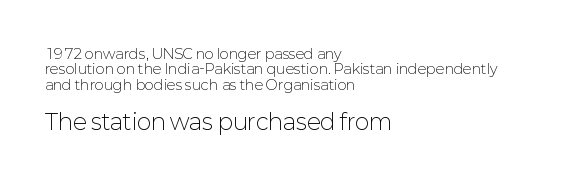
Q: Is the text bold? A: No.
Q: Is the text italic (slanted)? A: No, it is upright.
Q: Is the text underlined? A: No.
Q: How is the paragraph aligned? A: Left-aligned.
Q: Is the spacing between letters normal or unusually wide? A: Normal.
Q: Is the spacing between lines tight, normal or loose? A: Tight.
Q: Which block of text is set in a larger size, the first (top) or the second (bottom)? A: The second (bottom) one.
